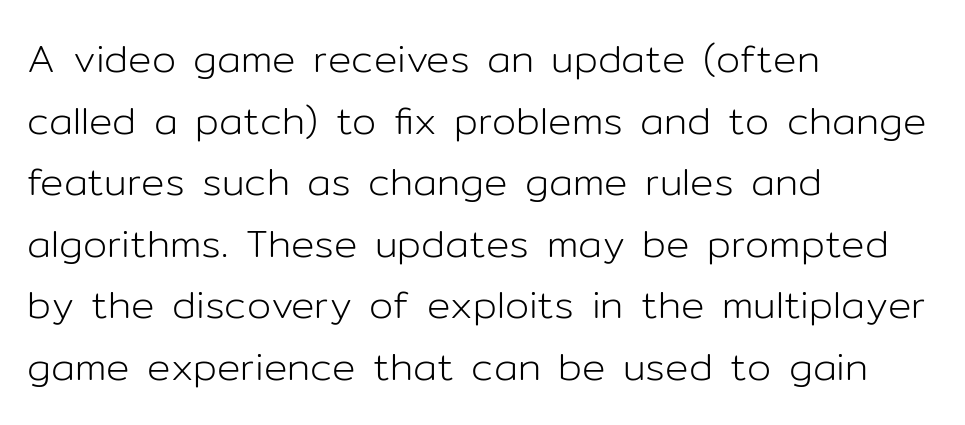
{"serif": "no", "italic": "no", "bold": "no", "weight": "light", "width": "normal", "stroke_contrast": "low", "x_height": "medium", "monospaced": "no", "underline": "no", "align": "left", "line_spacing": "normal", "line_spacing_ratio": 1.58, "letter_spacing": "normal", "letter_spacing_em": 0.0, "glyph_px": 39}
